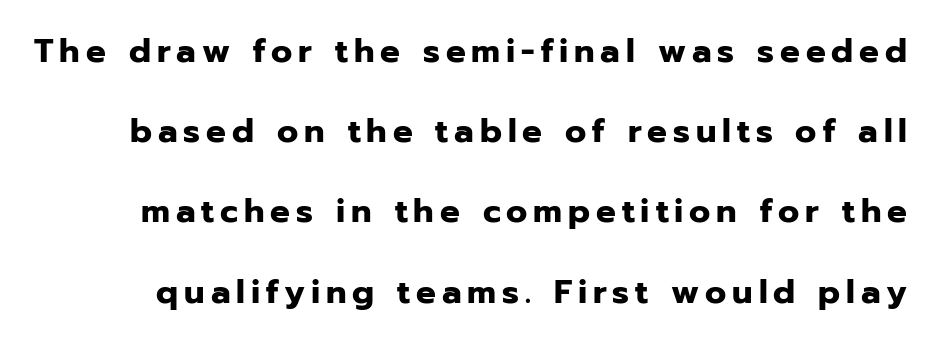
These lines carry a lot of weight — the face is fully bold. Type without underlining. Students, observe: this is what heavily led, spacious text looks like. Think of a printed novel: that variable character pitch is what you see here. These lines are composed in type without serifs. The lettering holds an erect, upright posture throughout.
